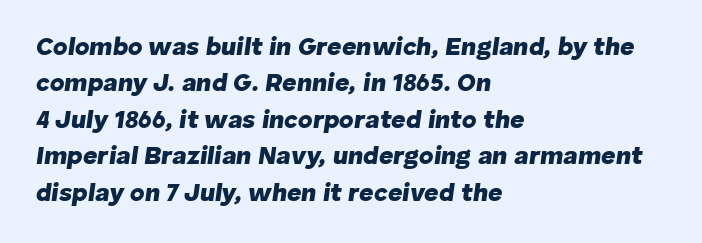
The gaps between neighbouring characters are ordinary and unremarkable. The lines are quadded left. Plain, unruled lines of type. Regarding leading, the lines here are spaced in the standard way. Compared with ordinary roman type, these characters are visibly tilted.
